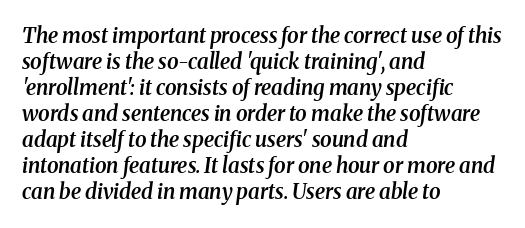
The text block is weighted toward the left margin, trailing off unevenly rightward. This sample uses an oblique cut, with every glyph tilted off the vertical. Slightly chunky letters — semibold, I'd say, not full bold. Check under the words: just untouched page. The line texture is even and compact thanks to regular tracking.
